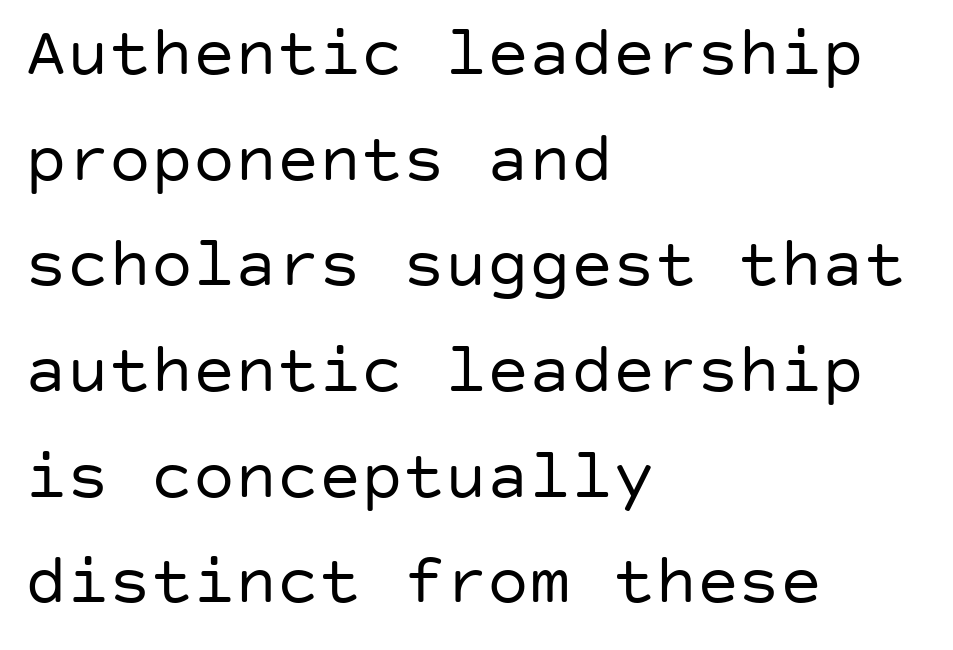
The image shows 70 px regular-weight sans-serif type, upright; set left-aligned, normal line spacing (1.51x), normal letter spacing, not underlined; low stroke contrast and a large x-height.
